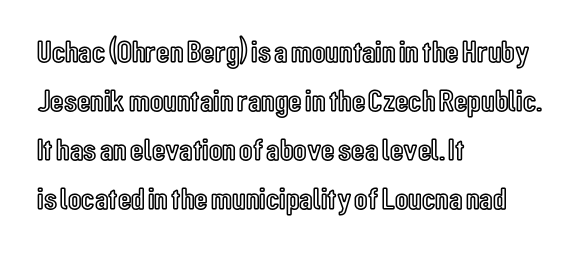
Q: Is the text italic (slanted)? A: No, it is upright.
Q: Is the text underlined? A: No.
Q: How is the paragraph aligned? A: Left-aligned.
Q: Is the spacing between letters normal or unusually wide? A: Normal.
Q: Is the spacing between lines tight, normal or loose? A: Normal.
Q: Width (condensed, normal, or wide)? A: Condensed.
Q: x-height? A: Medium.
Q: Monospaced? A: No.
